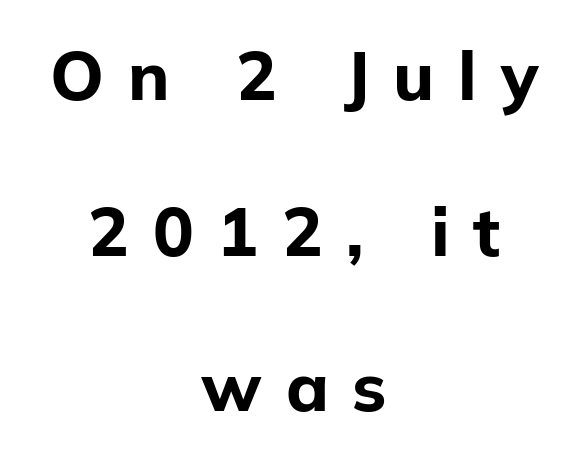
Q: Is the text bold? A: Yes.
Q: Is the text italic (slanted)? A: No, it is upright.
Q: Is the typeface a serif or a sans-serif typeface? A: Sans-serif.
Q: Is the text underlined? A: No.
Q: How is the paragraph aligned? A: Centered.
Q: Is the spacing between letters normal or unusually wide? A: Unusually wide.
Q: Is the spacing between lines tight, normal or loose? A: Loose.
Q: Width (condensed, normal, or wide)? A: Normal.
Q: Stroke contrast? A: Low.
Q: x-height? A: Medium.
Q: Monospaced? A: No.
